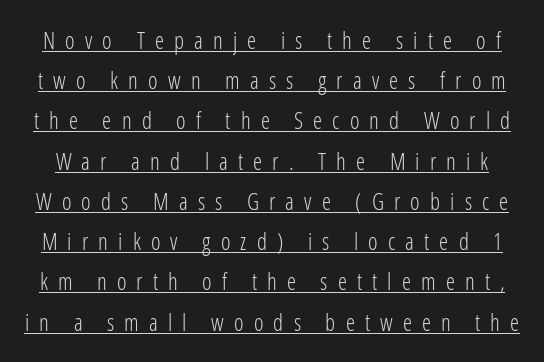
Q: Is the text bold? A: No.
Q: Is the text italic (slanted)? A: No, it is upright.
Q: Is the text underlined? A: Yes.
Q: Is the spacing between letters normal or unusually wide? A: Unusually wide.
